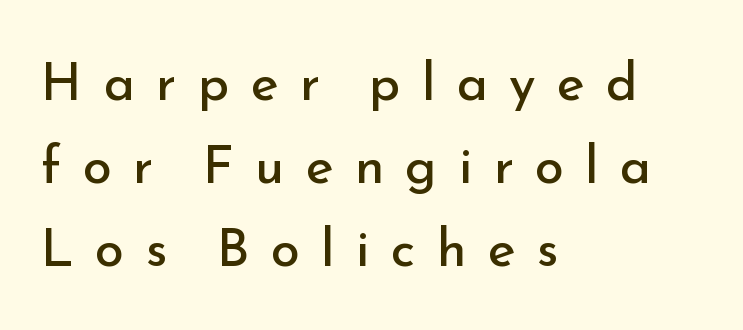
{"serif": "no", "italic": "no", "bold": "no", "weight": "regular", "width": "normal", "stroke_contrast": "low", "x_height": "small", "monospaced": "no", "underline": "no", "align": "left", "line_spacing": "normal", "line_spacing_ratio": 1.57, "letter_spacing": "wide", "letter_spacing_em": 0.4, "glyph_px": 53}
